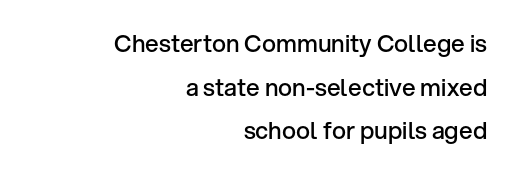
Q: Is the text bold? A: Semi-bold.
Q: Is the text italic (slanted)? A: No, it is upright.
Q: Is the text underlined? A: No.
Q: How is the paragraph aligned? A: Right-aligned.
Q: Is the spacing between letters normal or unusually wide? A: Normal.
